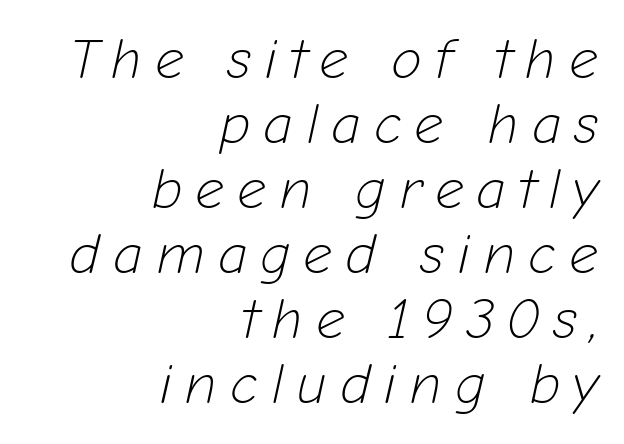
{"italic": "yes", "lean": "right", "slant_degrees": 12, "bold": "no", "weight": "light", "width": "normal", "stroke_contrast": "low", "x_height": "medium", "monospaced": "no", "underline": "no", "align": "right", "line_spacing": "tight", "line_spacing_ratio": 1.14, "letter_spacing": "wide", "letter_spacing_em": 0.22, "glyph_px": 57}
